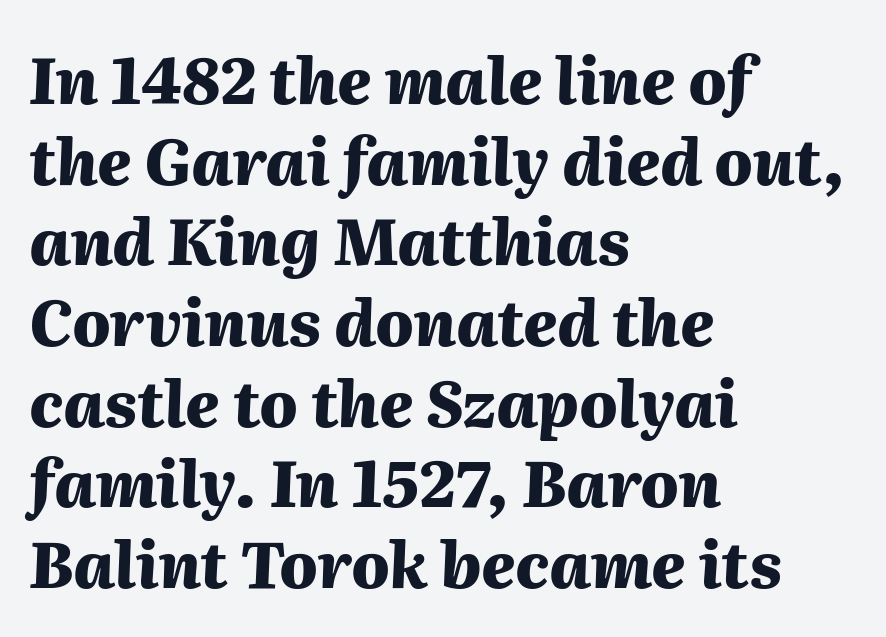
The image shows 63 px heavy type, italic (leaning right); set left-aligned, normal line spacing (1.28x), normal letter spacing, not underlined; medium stroke contrast and a medium x-height.
